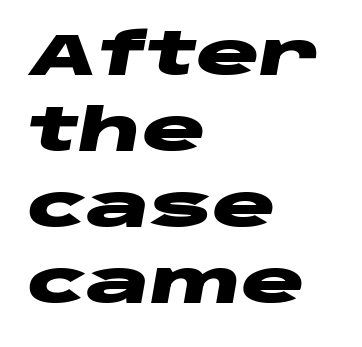
The image shows 59 px heavy, wide type, italic (leaning right); set left-aligned, normal line spacing (1.29x), normal letter spacing, not underlined; low stroke contrast and a large x-height.
